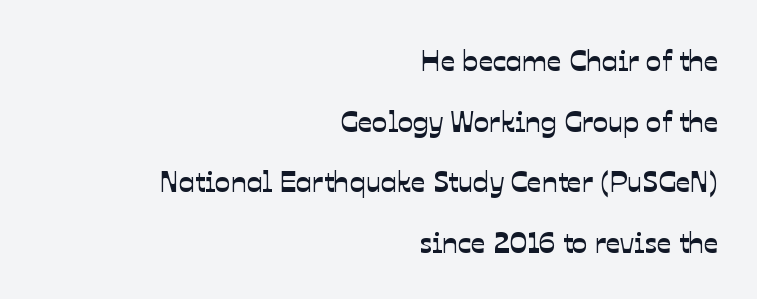
{"serif": "no", "width": "normal", "stroke_contrast": "low", "x_height": "medium", "monospaced": "no", "underline": "no", "align": "right", "line_spacing": "loose", "line_spacing_ratio": 2.09, "letter_spacing": "normal", "letter_spacing_em": 0.0, "glyph_px": 29}
